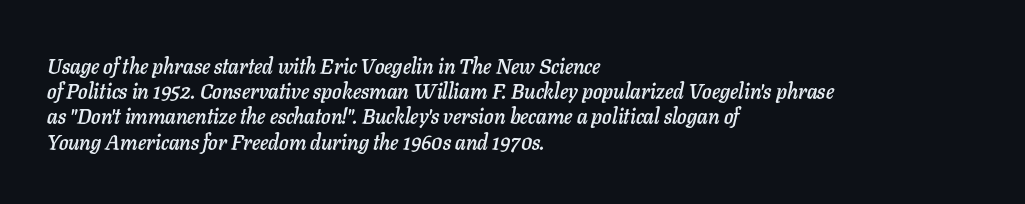
Q: Is the text italic (slanted)? A: Yes, it leans right by about 11 degrees.
Q: Is the text underlined? A: No.
Q: How is the paragraph aligned? A: Left-aligned.
Q: Is the spacing between letters normal or unusually wide? A: Normal.
